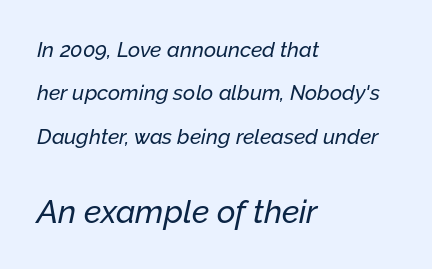
The image shows 32 px text type, italic (leaning right); set left-aligned, loose line spacing (2.06x), normal letter spacing, not underlined; the second (bottom) block is 1.52x larger; low stroke contrast and a medium x-height.
